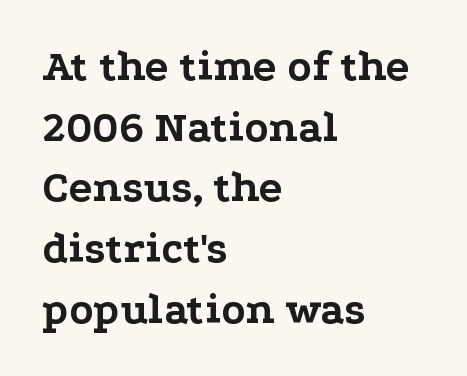
Q: Is the text bold? A: Yes.
Q: Is the text italic (slanted)? A: No, it is upright.
Q: Is the typeface a serif or a sans-serif typeface? A: Serif.
Q: Is the text underlined? A: No.
Q: How is the paragraph aligned? A: Left-aligned.
Q: Is the spacing between letters normal or unusually wide? A: Normal.
Q: Is the spacing between lines tight, normal or loose? A: Normal.
Q: Width (condensed, normal, or wide)? A: Wide.
Q: Stroke contrast? A: Low.
Q: x-height? A: Medium.
Q: Monospaced? A: No.
